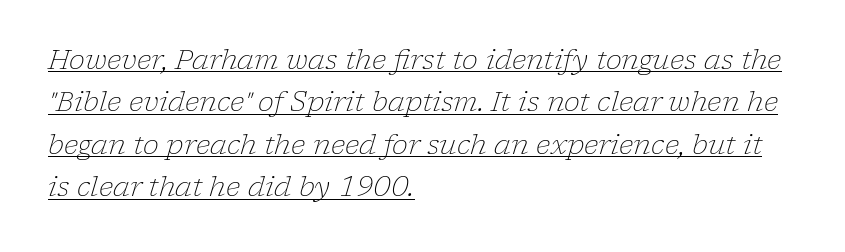
The image shows 27 px text type, italic (leaning right); set left-aligned, normal line spacing (1.57x), normal letter spacing, underlined.
